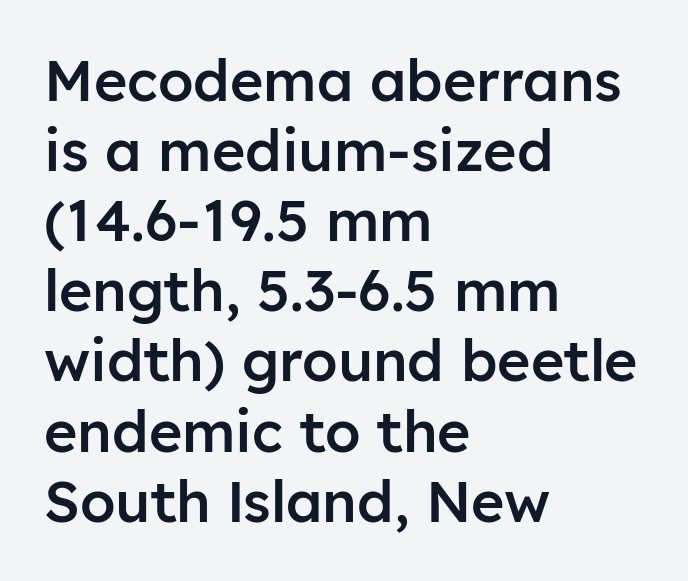
{"serif": "no", "italic": "no", "bold": "semi", "weight": "semibold", "width": "normal", "stroke_contrast": "low", "x_height": "medium", "monospaced": "no", "underline": "no", "align": "left", "line_spacing_ratio": 1.23, "letter_spacing": "normal", "letter_spacing_em": 0.0, "glyph_px": 57}
